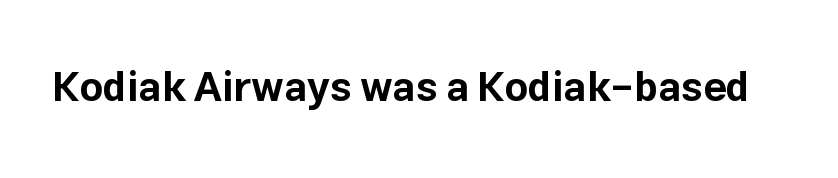
The lettering holds an erect, upright posture throughout. In terms of weight, the rendering is a true, heavy bold. Beneath every word, the page is bare. The type family on display is of the sans-serif kind. Does extra space separate the letters? No, they use regular spacing. Each letter keeps its own natural width here, so spacing adapts to shape.
